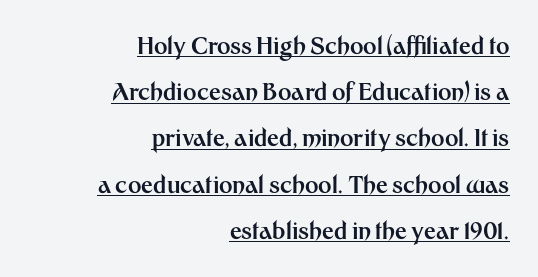
Q: Is the text bold? A: Yes.
Q: Is the text italic (slanted)? A: No, it is upright.
Q: Is the text underlined? A: Yes.
Q: How is the paragraph aligned? A: Right-aligned.
Q: Is the spacing between letters normal or unusually wide? A: Normal.
Q: Is the spacing between lines tight, normal or loose? A: Loose.
